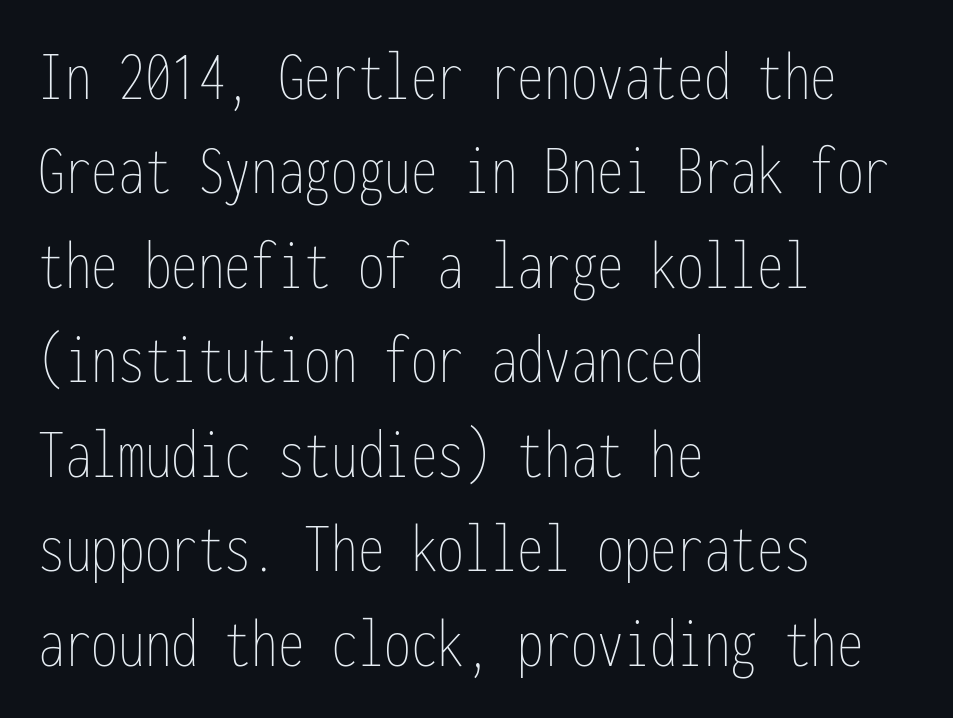
Q: Is the text bold? A: No.
Q: Is the text italic (slanted)? A: No, it is upright.
Q: Is the text underlined? A: No.
Q: How is the paragraph aligned? A: Left-aligned.
Q: Is the spacing between letters normal or unusually wide? A: Normal.
Q: Is the spacing between lines tight, normal or loose? A: Normal.
Q: Width (condensed, normal, or wide)? A: Condensed.
Q: Stroke contrast? A: Low.
Q: x-height? A: Medium.
Q: Monospaced? A: Yes.
